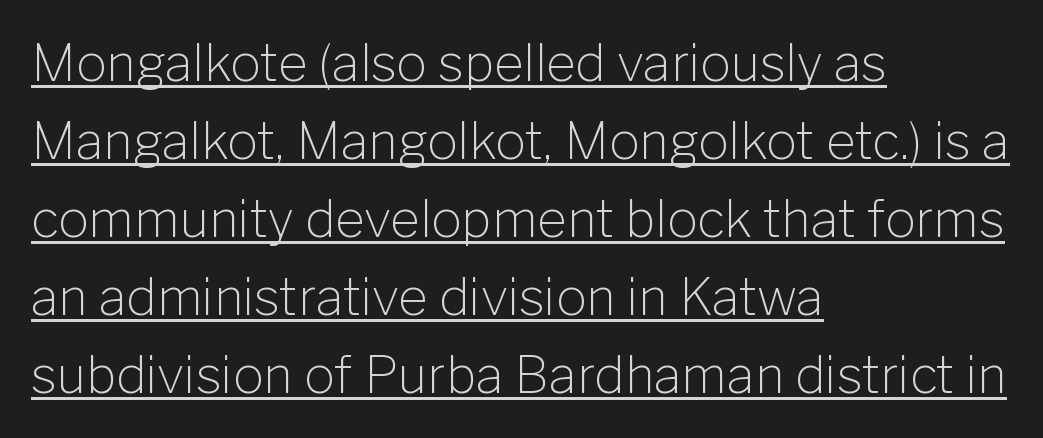
The image shows 51 px light sans-serif type, upright; set left-aligned, normal line spacing (1.53x), normal letter spacing, underlined; low stroke contrast and a medium x-height.
